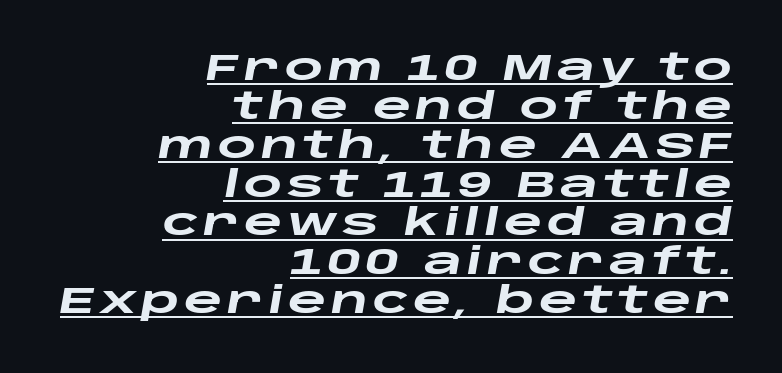
The image shows 37 px heavy, wide type, italic (leaning right); set right-aligned, tight line spacing (1.05x), underlined; low stroke contrast and a large x-height.
